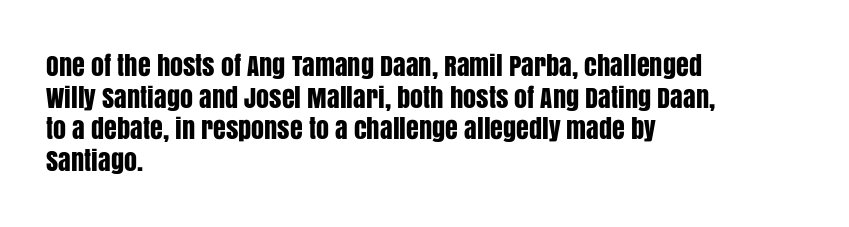
The image shows 26 px text type, upright; set left-aligned, line spacing 1.22x, normal letter spacing, not underlined.
